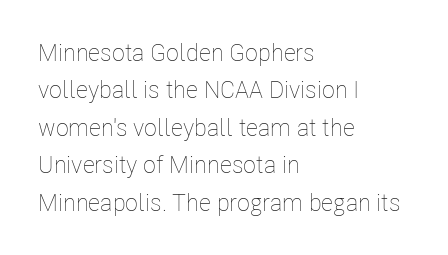
The image shows 24 px text type, upright; set left-aligned, normal line spacing (1.56x), normal letter spacing, not underlined.
